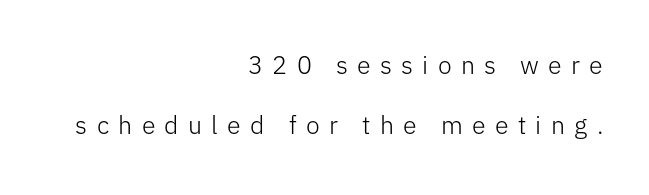
Q: Is the text bold? A: No.
Q: Is the text italic (slanted)? A: No, it is upright.
Q: Is the text underlined? A: No.
Q: How is the paragraph aligned? A: Right-aligned.
Q: Is the spacing between letters normal or unusually wide? A: Unusually wide.
Q: Is the spacing between lines tight, normal or loose? A: Loose.
